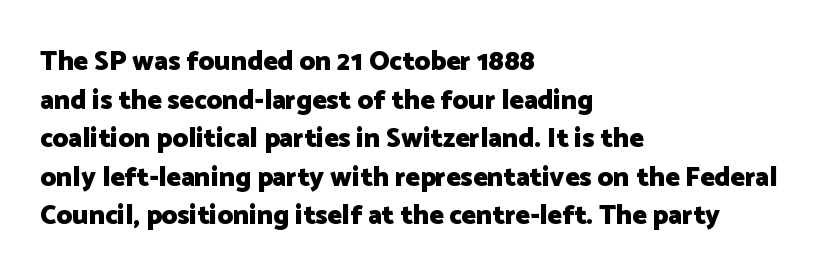
Q: Is the text bold? A: Yes.
Q: Is the text italic (slanted)? A: No, it is upright.
Q: Is the text underlined? A: No.
Q: How is the paragraph aligned? A: Left-aligned.
Q: Is the spacing between letters normal or unusually wide? A: Normal.
Q: Is the spacing between lines tight, normal or loose? A: Normal.
